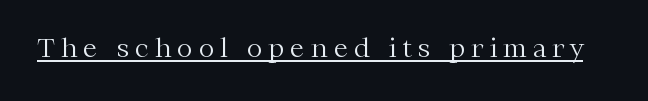
The image shows 26 px text type, upright; set unusually wide letter spacing (+0.24 em), underlined.
